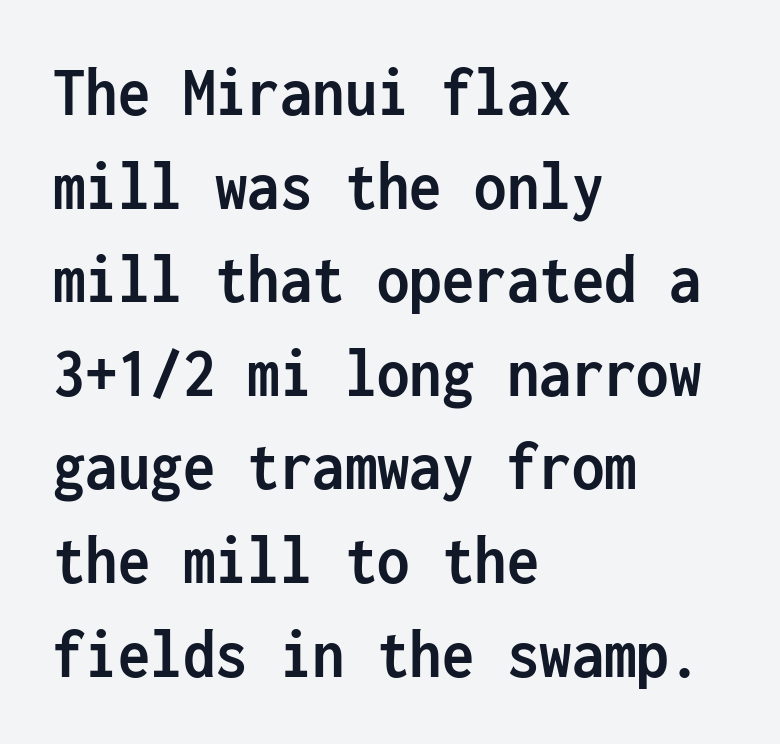
Q: Is the text bold? A: Yes.
Q: Is the text italic (slanted)? A: No, it is upright.
Q: Is the typeface a serif or a sans-serif typeface? A: Sans-serif.
Q: Is the text underlined? A: No.
Q: How is the paragraph aligned? A: Left-aligned.
Q: Is the spacing between letters normal or unusually wide? A: Normal.
Q: Is the spacing between lines tight, normal or loose? A: Normal.
Q: Width (condensed, normal, or wide)? A: Condensed.
Q: Stroke contrast? A: Low.
Q: x-height? A: Medium.
Q: Monospaced? A: Yes.
